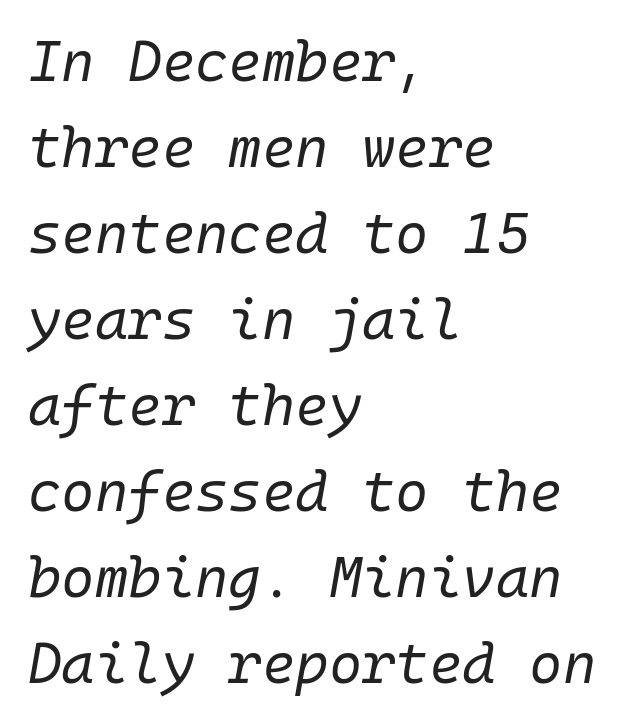
The image shows 57 px regular-weight type, italic (leaning right); set left-aligned, normal line spacing (1.51x), normal letter spacing, not underlined; low stroke contrast and a medium x-height.
